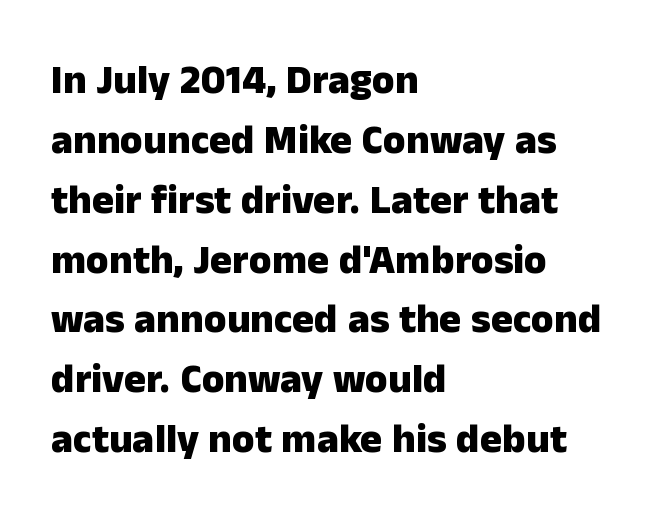
The image shows 41 px heavy sans-serif type, upright; set left-aligned, normal line spacing (1.46x), normal letter spacing, not underlined; low stroke contrast and a medium x-height.
